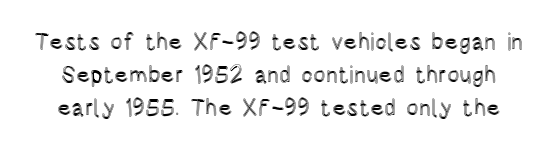
{"italic": "no", "underline": "no", "line_spacing": "normal", "line_spacing_ratio": 1.43, "letter_spacing": "normal", "letter_spacing_em": 0.0, "glyph_px": 23}
